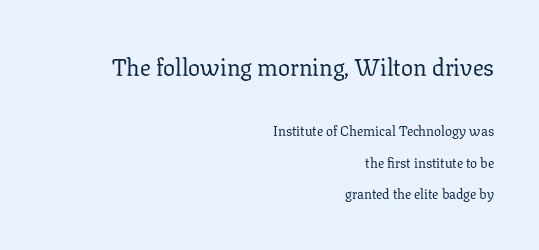
The image shows 24 px text type, upright; set right-aligned, loose line spacing (2.25x), normal letter spacing, not underlined; the first (top) block is 1.71x larger.
